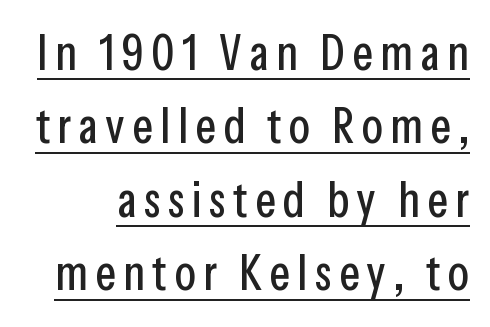
Q: Is the text italic (slanted)? A: No, it is upright.
Q: Is the typeface a serif or a sans-serif typeface? A: Sans-serif.
Q: Is the text underlined? A: Yes.
Q: Is the spacing between lines tight, normal or loose? A: Normal.
Q: Width (condensed, normal, or wide)? A: Condensed.
Q: Stroke contrast? A: Low.
Q: x-height? A: Medium.
Q: Monospaced? A: No.
